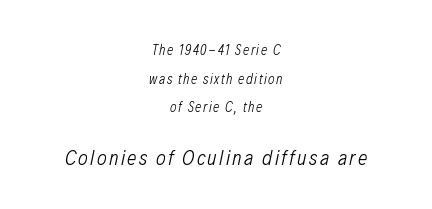
When letters slant like this, we call the style italic. No heavy texture on the line: the type isn't bold. Check the space under the baseline: it is left empty. A typesetter would call this leading open, well beyond the default. These lines are centered, leaving both edges ragged. The lower block of text is set noticeably larger than the block above it.
